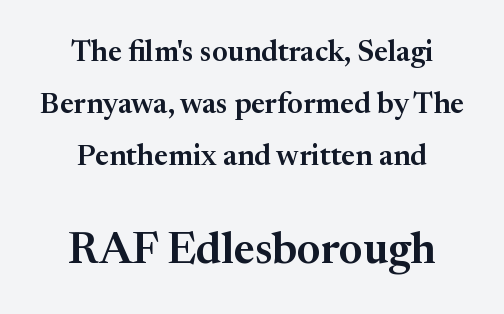
{"serif": "yes", "italic": "no", "width": "normal", "stroke_contrast": "medium", "x_height": "medium", "monospaced": "no", "underline": "no", "line_spacing_ratio": 1.79, "letter_spacing": "normal", "letter_spacing_em": 0.0, "larger_block": "second", "size_ratio": 1.52, "glyph_px": 44}
